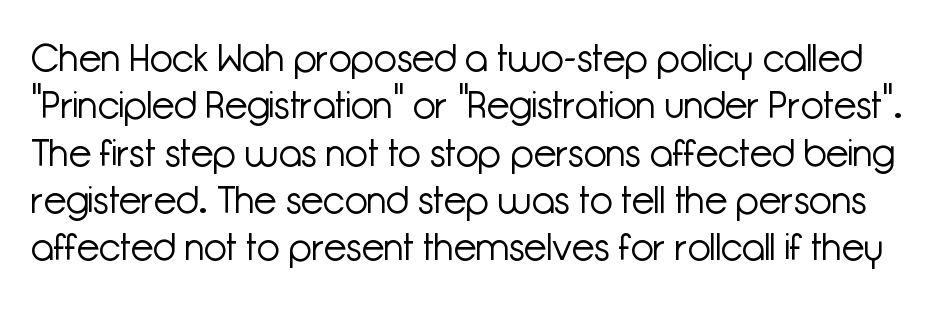
Q: Is the text bold? A: No.
Q: Is the text italic (slanted)? A: No, it is upright.
Q: Is the typeface a serif or a sans-serif typeface? A: Sans-serif.
Q: Is the text underlined? A: No.
Q: Is the spacing between letters normal or unusually wide? A: Normal.
Q: Is the spacing between lines tight, normal or loose? A: Normal.
Q: Width (condensed, normal, or wide)? A: Normal.
Q: Stroke contrast? A: Low.
Q: x-height? A: Medium.
Q: Monospaced? A: No.
